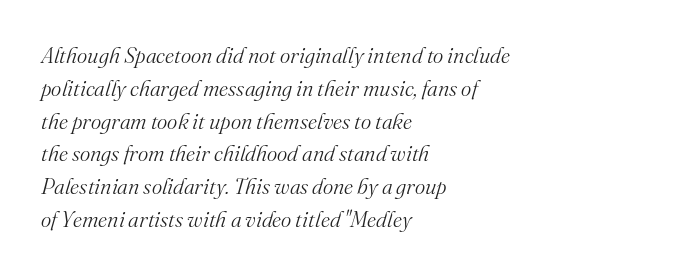
Does the copy run flush right? No — it runs flush left. Letters have the restrained weight of plain body copy at most. A normal amount of white space separates one row of letters from the next. There is no visible air inserted between adjacent glyphs. Bare-footed words on every line. The passage shown leans; its letterforms are oblique.
